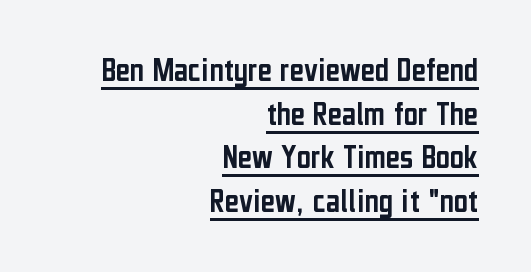
Compared with typical paragraphs, the rows here are spaced about the same. The text was rendered using a sans face with plain stroke endings. Tall strokes in this sample are plumb rather than angled. The gaps between neighbouring characters are ordinary and unremarkable. Is this a fixed-width face? No — the glyphs have proportional, varying widths.
